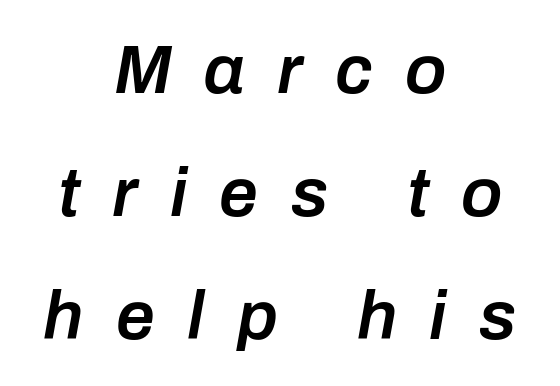
Q: Is the text bold? A: Semi-bold.
Q: Is the text italic (slanted)? A: Yes, it leans right by about 10 degrees.
Q: Is the text underlined? A: No.
Q: How is the paragraph aligned? A: Centered.
Q: Is the spacing between letters normal or unusually wide? A: Unusually wide.
Q: Width (condensed, normal, or wide)? A: Normal.
Q: Stroke contrast? A: Low.
Q: x-height? A: Medium.
Q: Monospaced? A: No.
